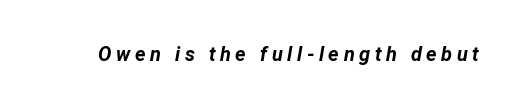
Q: Is the text bold? A: Yes.
Q: Is the text italic (slanted)? A: Yes, it leans right by about 12 degrees.
Q: Is the text underlined? A: No.
Q: Is the spacing between letters normal or unusually wide? A: Unusually wide.
